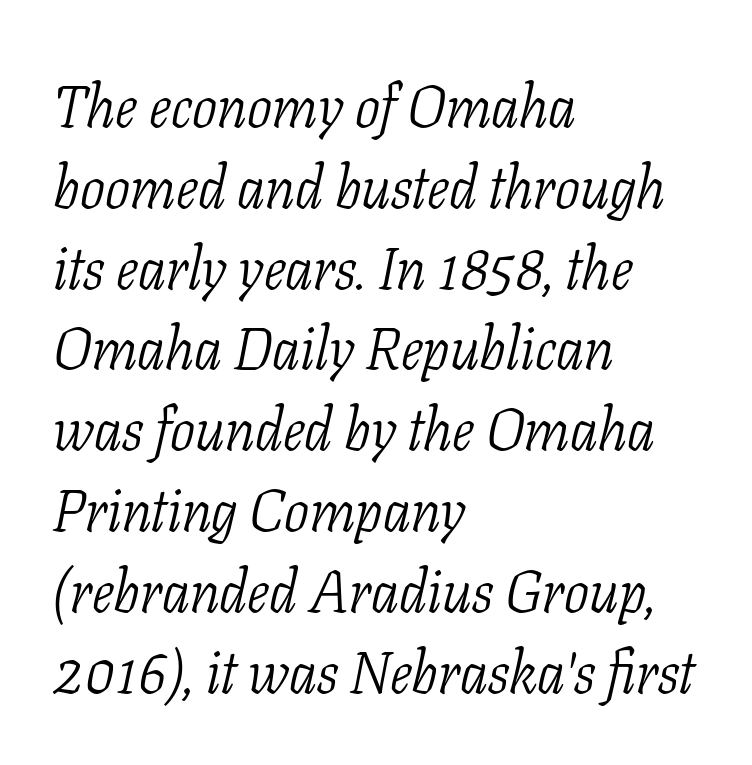
The image shows 59 px light, condensed serif type, italic (leaning right); set left-aligned, normal line spacing (1.37x), normal letter spacing, not underlined; low stroke contrast and a medium x-height.
